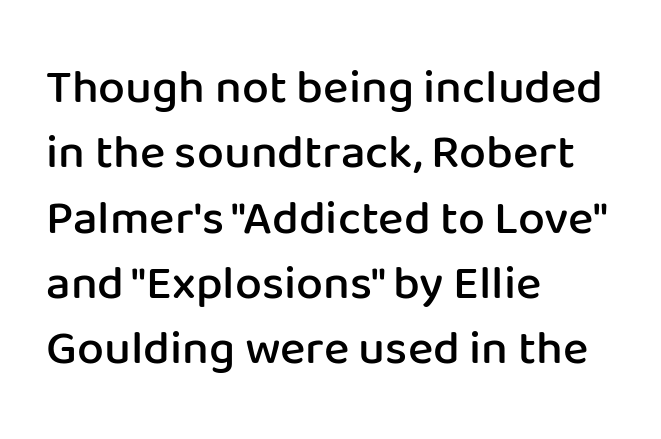
The image shows 48 px semibold sans-serif type, upright; set left-aligned, normal line spacing (1.36x), normal letter spacing, not underlined; low stroke contrast and a medium x-height.
